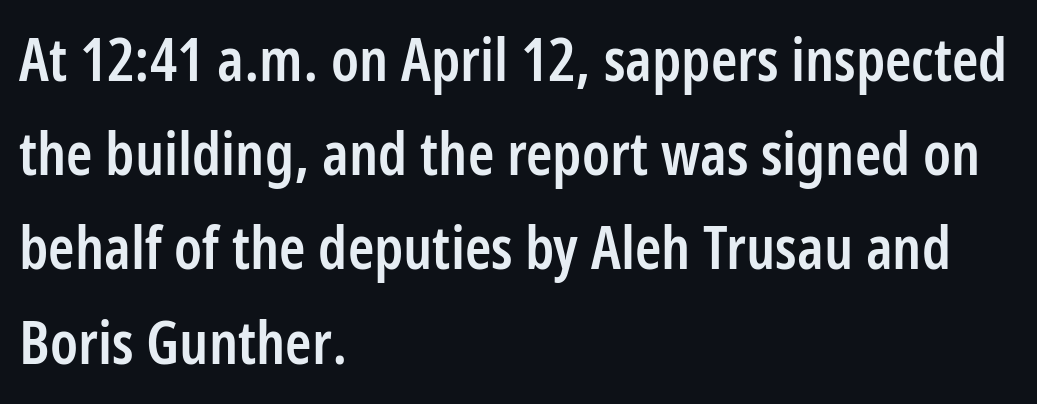
The glyphs in this specimen are sans serif. The typesetter chose a ragged-right arrangement here. Do the characters align in a grid? No, the font is proportional. Regarding leading, the lines here are spaced in the standard way.
